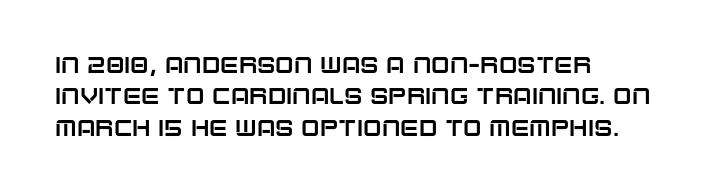
The image shows 22 px text type, upright; set left-aligned, normal line spacing (1.43x), normal letter spacing, not underlined.
